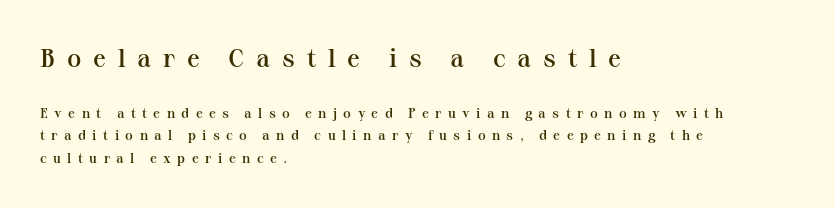
{"italic": "no", "bold": "semi", "underline": "no", "align": "left", "line_spacing": "normal", "line_spacing_ratio": 1.61, "letter_spacing": "wide", "letter_spacing_em": 0.45, "larger_block": "first", "size_ratio": 1.86, "glyph_px": 26}
